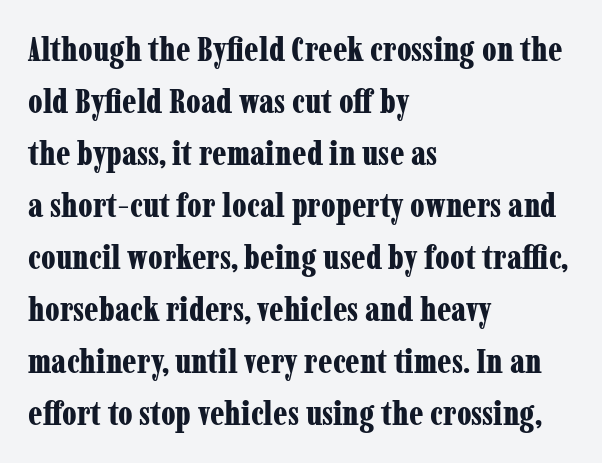
{"serif": "yes", "italic": "no", "bold": "yes", "weight": "bold", "width": "condensed", "stroke_contrast": "low", "x_height": "medium", "monospaced": "no", "underline": "no", "align": "left", "line_spacing": "normal", "line_spacing_ratio": 1.53, "letter_spacing": "normal", "letter_spacing_em": 0.0, "glyph_px": 34}
